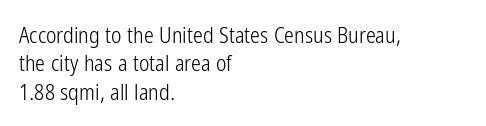
The image shows 22 px text type, upright; set left-aligned, normal line spacing (1.29x), normal letter spacing, not underlined.
